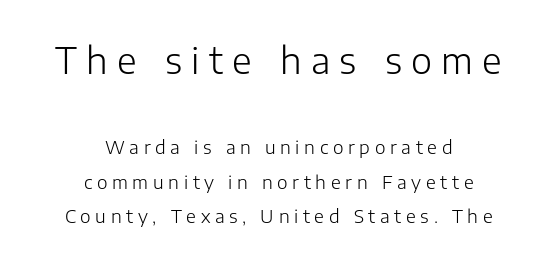
{"serif": "no", "italic": "no", "bold": "no", "weight": "light", "width": "normal", "stroke_contrast": "low", "x_height": "medium", "monospaced": "no", "underline": "no", "align": "center", "line_spacing": "loose", "line_spacing_ratio": 1.94, "letter_spacing": "wide", "letter_spacing_em": 0.26, "larger_block": "first", "size_ratio": 2.0, "glyph_px": 36}
